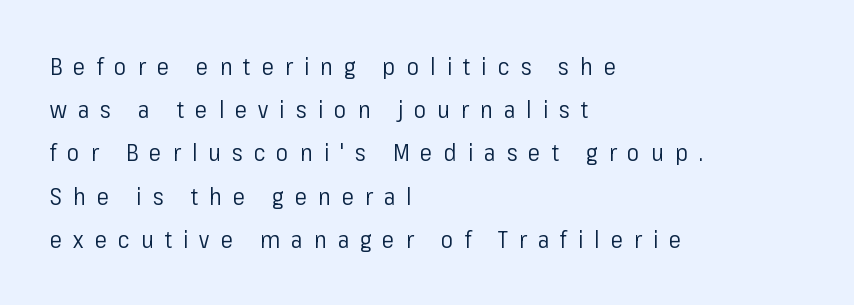
The image shows 23 px text type, upright; set left-aligned, line spacing 1.88x, unusually wide letter spacing (+0.48 em), not underlined.
